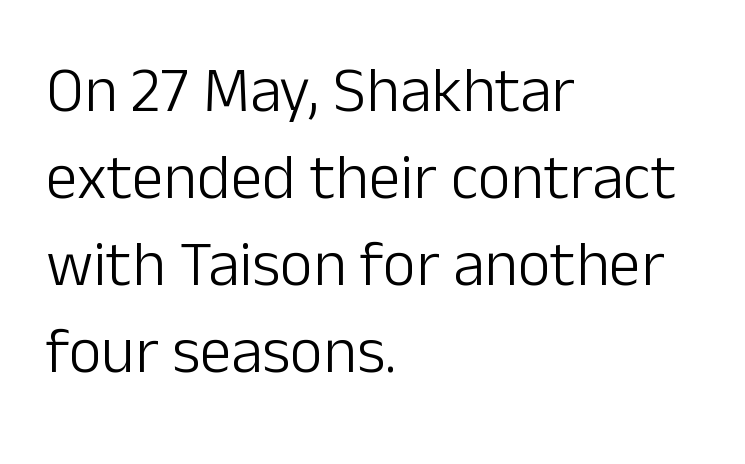
The image shows 64 px light sans-serif type, upright; set left-aligned, normal line spacing (1.36x), normal letter spacing, not underlined; low stroke contrast and a medium x-height.
